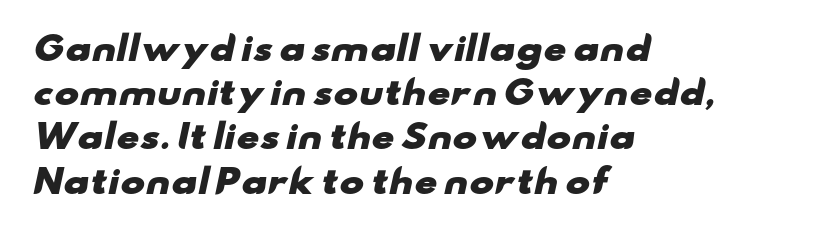
{"serif": "no", "bold": "yes", "weight": "heavy", "width": "wide", "stroke_contrast": "low", "x_height": "small", "monospaced": "no", "underline": "no", "align": "left", "line_spacing": "normal", "line_spacing_ratio": 1.34, "letter_spacing": "normal", "letter_spacing_em": 0.0, "glyph_px": 33}
